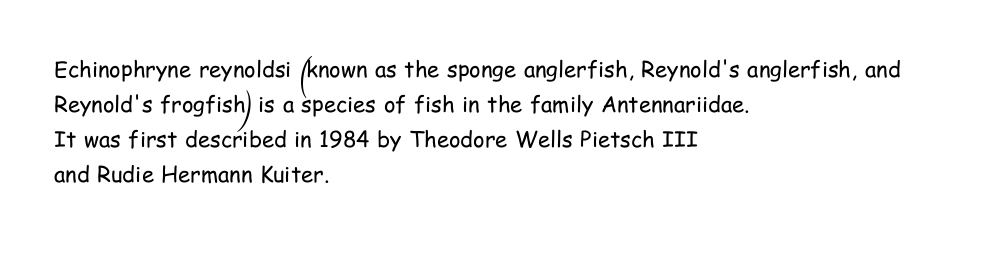
Q: Is the text bold? A: No.
Q: Is the text italic (slanted)? A: No, it is upright.
Q: Is the text underlined? A: No.
Q: How is the paragraph aligned? A: Left-aligned.
Q: Is the spacing between letters normal or unusually wide? A: Normal.
Q: Is the spacing between lines tight, normal or loose? A: Normal.
